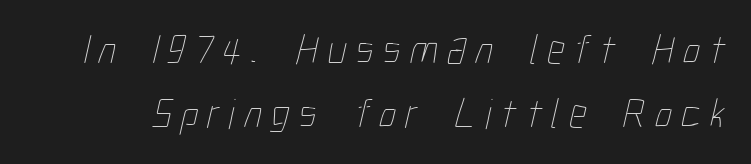
Q: Is the text bold? A: No.
Q: Is the text underlined? A: No.
Q: Is the spacing between letters normal or unusually wide? A: Unusually wide.
Q: Is the spacing between lines tight, normal or loose? A: Normal.
Q: Width (condensed, normal, or wide)? A: Condensed.
Q: Stroke contrast? A: Low.
Q: x-height? A: Medium.
Q: Monospaced? A: No.
